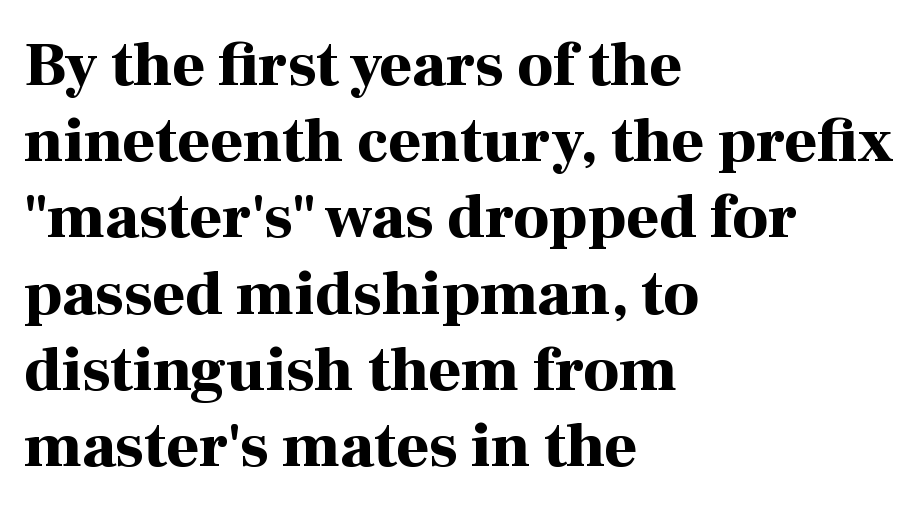
Q: Is the text bold? A: Yes.
Q: Is the text italic (slanted)? A: No, it is upright.
Q: Is the typeface a serif or a sans-serif typeface? A: Serif.
Q: Is the text underlined? A: No.
Q: How is the paragraph aligned? A: Left-aligned.
Q: Is the spacing between letters normal or unusually wide? A: Normal.
Q: Width (condensed, normal, or wide)? A: Normal.
Q: Stroke contrast? A: High.
Q: x-height? A: Medium.
Q: Monospaced? A: No.
